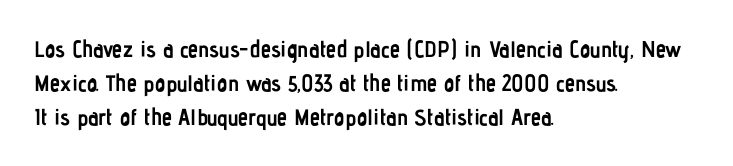
The image shows 23 px bold type, upright; set left-aligned, normal line spacing (1.48x), normal letter spacing, not underlined.
